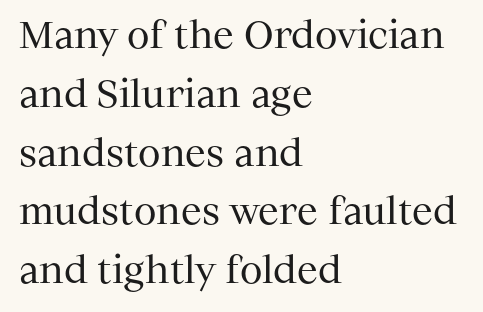
A serif font was chosen for this passage. Summary of weight: not heavy and not bold. Think of a printed novel: that variable character pitch is what you see here. The horizontal fit of the characters is conventional and even. Honestly, there is no underline to notice here at all. Horizontal bands of white between lines are of average thickness.
